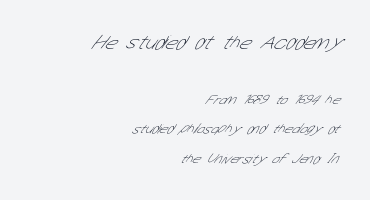
Only glyphs here, with clear space below each row. Compared with typical body copy, the letter spacing here is the same. Heft: none added — not bold. The typesetter chose a ragged-left arrangement here.
